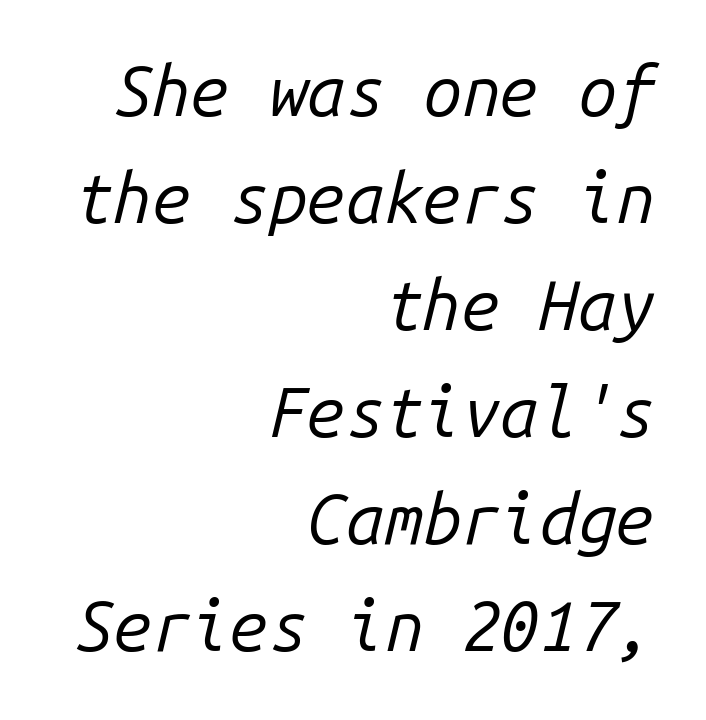
The image shows 69 px regular-weight type, italic (leaning right), monospaced; set right-aligned, normal line spacing (1.55x), normal letter spacing, not underlined; low stroke contrast and a medium x-height.
